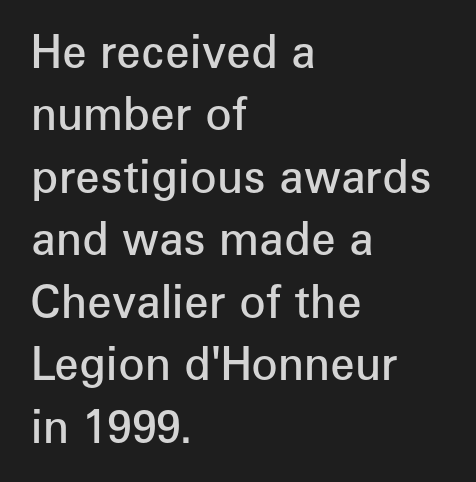
Q: Is the text bold? A: Semi-bold.
Q: Is the text italic (slanted)? A: No, it is upright.
Q: Is the typeface a serif or a sans-serif typeface? A: Sans-serif.
Q: Is the text underlined? A: No.
Q: How is the paragraph aligned? A: Left-aligned.
Q: Is the spacing between letters normal or unusually wide? A: Normal.
Q: Is the spacing between lines tight, normal or loose? A: Normal.
Q: Width (condensed, normal, or wide)? A: Normal.
Q: Stroke contrast? A: Low.
Q: x-height? A: Medium.
Q: Monospaced? A: No.
